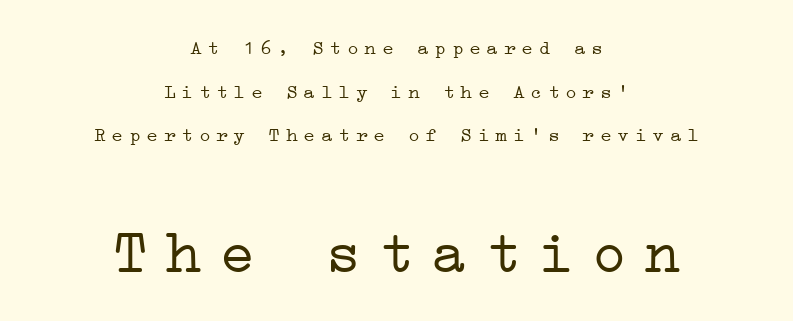
The characters display serif detailing at their extremities. The specimen omits any rule beneath the text block's lines. Stem width sits at or under what a default text font uses. You could only call the tracking loose — the letters float apart. Italic? Not at all — the glyphs are vertical.
